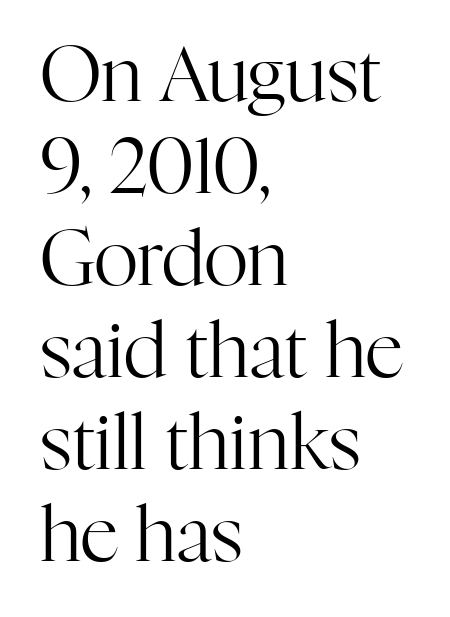
Q: Is the text bold? A: No.
Q: Is the text italic (slanted)? A: No, it is upright.
Q: Is the typeface a serif or a sans-serif typeface? A: Serif.
Q: Is the text underlined? A: No.
Q: How is the paragraph aligned? A: Left-aligned.
Q: Is the spacing between letters normal or unusually wide? A: Normal.
Q: Width (condensed, normal, or wide)? A: Normal.
Q: Stroke contrast? A: High.
Q: x-height? A: Medium.
Q: Monospaced? A: No.
